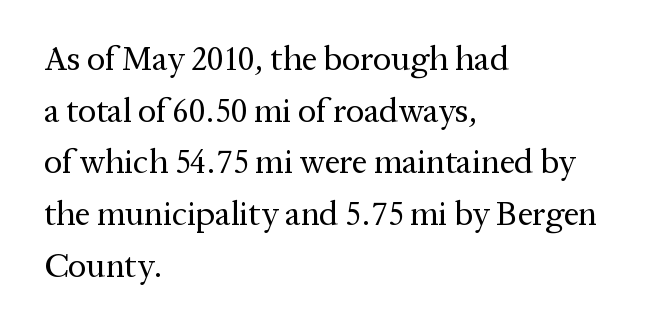
Upright lettering throughout. The passage shown is not underscored anywhere. A serif font was chosen for this passage. Which margin do the lines hug? The left one — the right edge is uneven. How would I describe the line gaps? Plain and ordinary.
